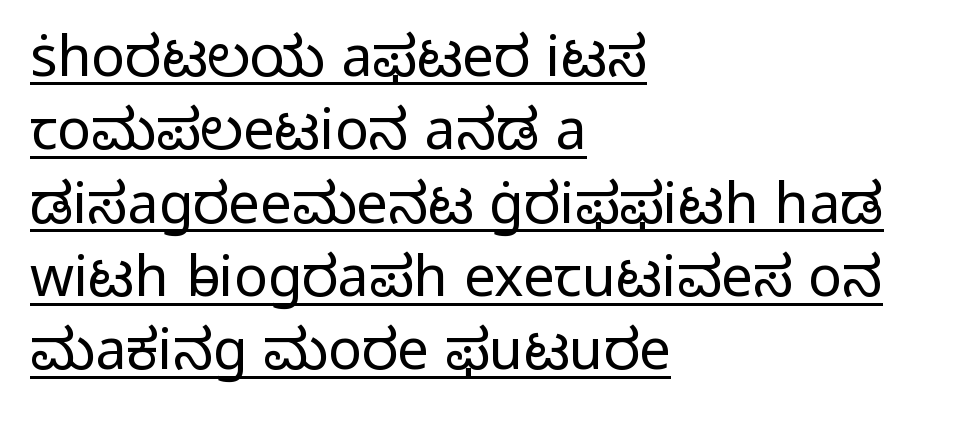
The image shows 56 px light sans-serif type, upright; set left-aligned, normal line spacing (1.31x), normal letter spacing, underlined; low stroke contrast and a medium x-height.
